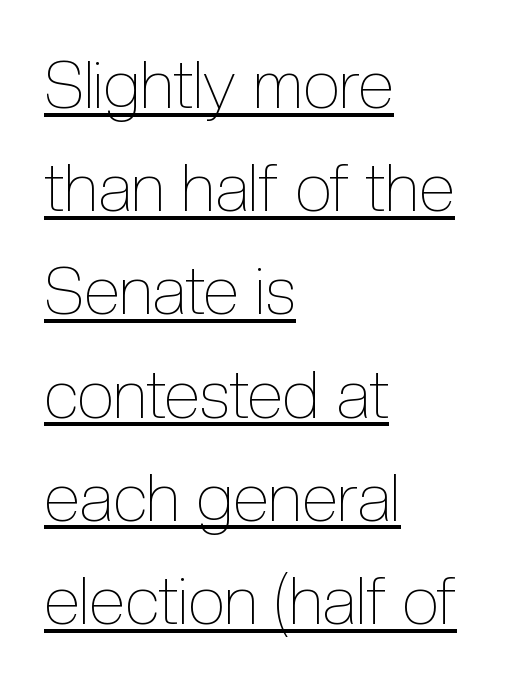
The image shows 67 px thin, condensed type, upright; set left-aligned, normal line spacing (1.54x), normal letter spacing, underlined; a medium x-height.
